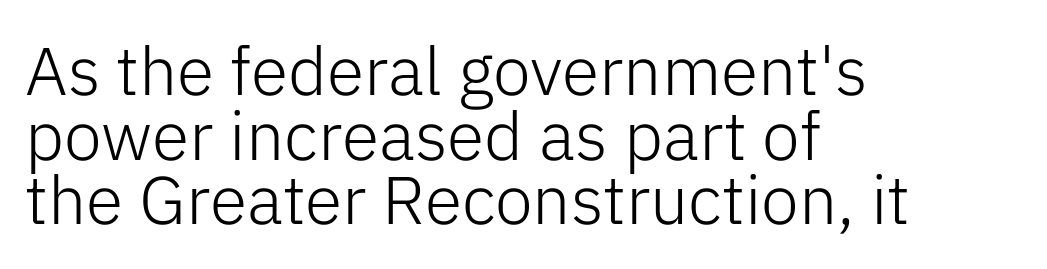
The image shows 68 px light sans-serif type, upright; set left-aligned, tight line spacing (0.95x), normal letter spacing, not underlined; low stroke contrast and a medium x-height.
